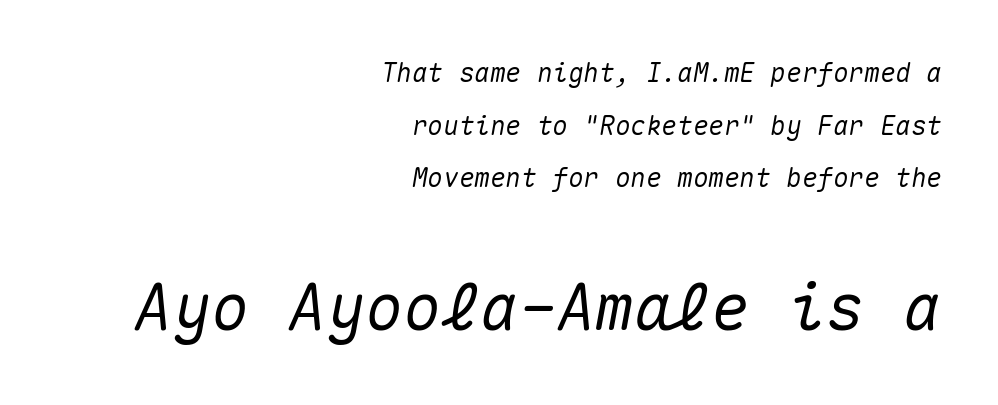
This is oblique type, the kind used for emphasis or titles. The lines are spread far apart with generous leading. Notice how the passage keeps a crisp vertical edge on the right only. Is the lower block the larger one? Yes — the lower block carries the bigger type.
